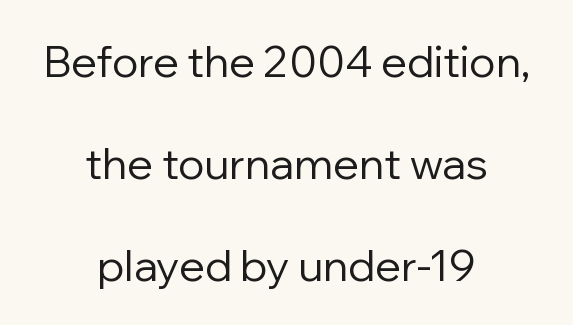
The gap between lines stays unmarked. The line texture is even and compact thanks to regular tracking. Are there feet on the stems? There aren't — it's a sans. Typeset on center — no edge is straight. The font is comparable to plain body text, perhaps lighter.
